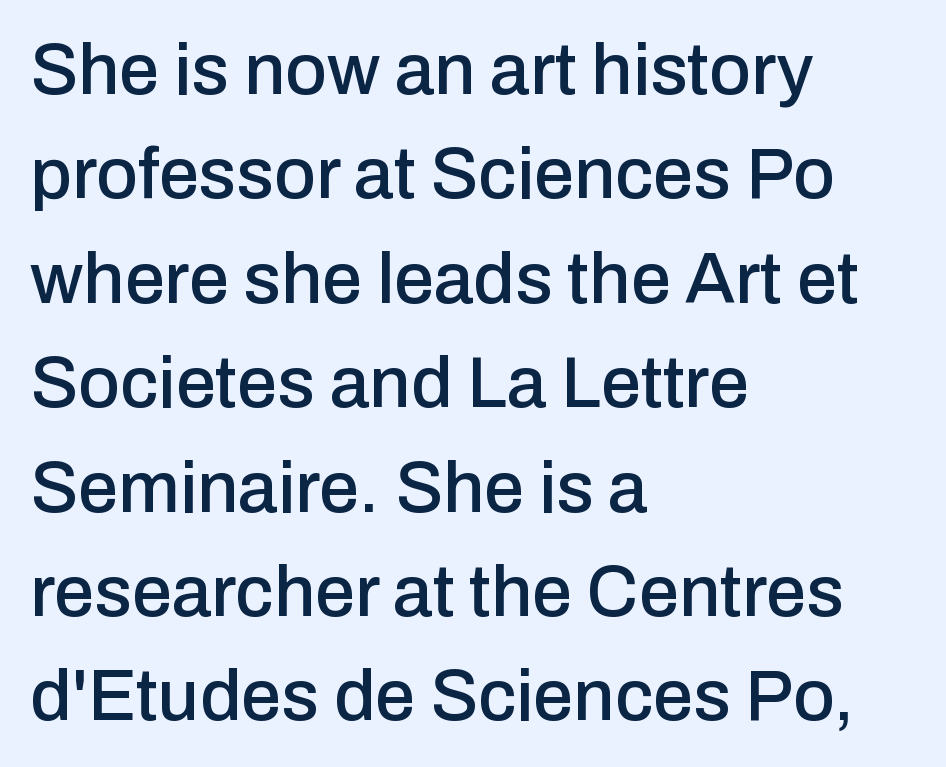
Horizontally, the lines are justified to the leading edge only. Whoever set this chose a conventional vertical rhythm. The passage shown is not underscored anywhere. Short note: letters normally spaced.
